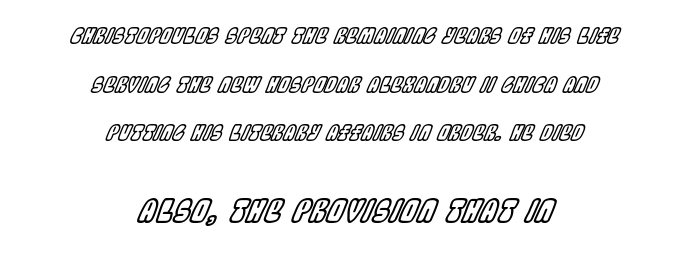
Q: Is the text italic (slanted)? A: Yes, it leans right by about 22 degrees.
Q: Is the text underlined? A: No.
Q: How is the paragraph aligned? A: Centered.
Q: Is the spacing between letters normal or unusually wide? A: Normal.
Q: Is the spacing between lines tight, normal or loose? A: Loose.
Q: Which block of text is set in a larger size, the first (top) or the second (bottom)? A: The second (bottom) one.
Q: Width (condensed, normal, or wide)? A: Condensed.
Q: x-height? A: Large.
Q: Monospaced? A: No.
